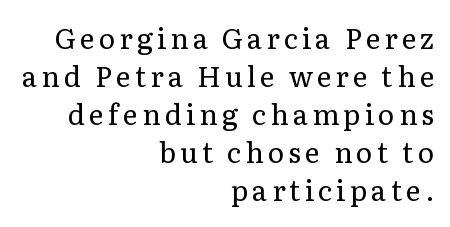
Q: Is the text bold? A: No.
Q: Is the text italic (slanted)? A: No, it is upright.
Q: Is the typeface a serif or a sans-serif typeface? A: Serif.
Q: Is the text underlined? A: No.
Q: How is the paragraph aligned? A: Right-aligned.
Q: Is the spacing between lines tight, normal or loose? A: Normal.
Q: Width (condensed, normal, or wide)? A: Normal.
Q: Stroke contrast? A: Low.
Q: x-height? A: Medium.
Q: Monospaced? A: No.
